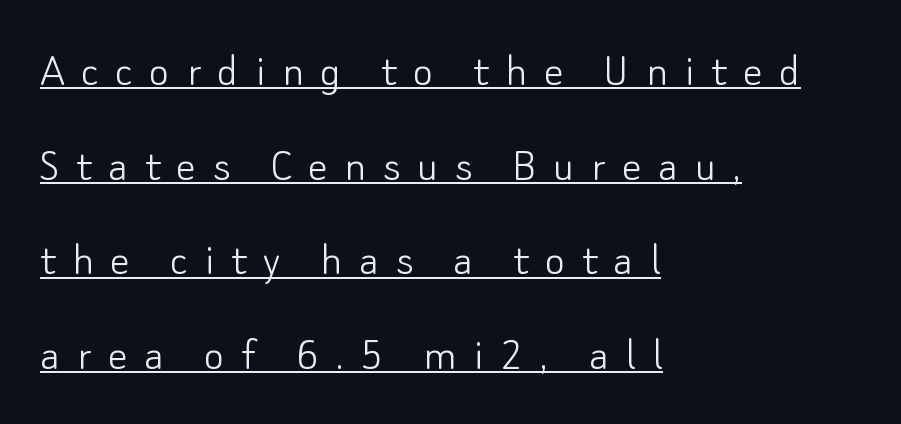
These glyphs show unthickened strokes, regular width or finer. These lines are rendered in a variable-pitch font. Vertical spacing — loose. These lines stack with their left ends in a neat column. The glyphs are accompanied by a horizontal stroke just below them. Does extra space separate the letters? Yes, quite a lot of it.
